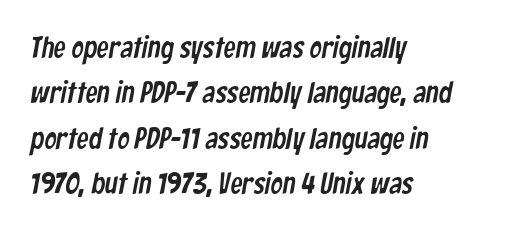
Here the designer chose a conventional face with non-uniform glyph widths. Grotesque or geometric, the face here clearly has no serifs. Plain, unruled lines of type. One-word summary of the alignment: left. Summary of vertical rhythm: regular, with standard interline spacing. Short note: letters normally spaced.
